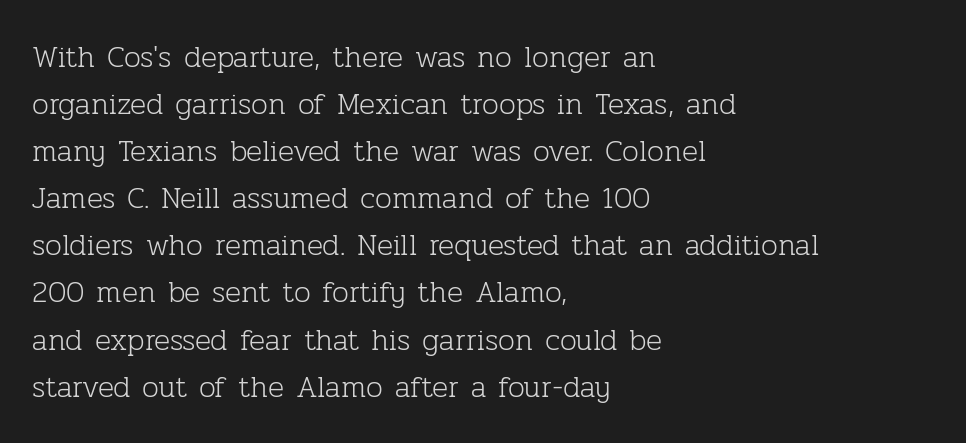
{"serif": "yes", "italic": "no", "bold": "no", "weight": "light", "width": "normal", "stroke_contrast": "low", "x_height": "medium", "monospaced": "no", "underline": "no", "align": "left", "line_spacing": "normal", "line_spacing_ratio": 1.57, "letter_spacing": "normal", "letter_spacing_em": 0.0, "glyph_px": 30}
